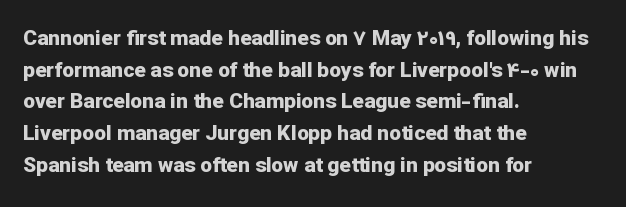
{"italic": "no", "bold": "yes", "underline": "no", "align": "left", "line_spacing": "normal", "line_spacing_ratio": 1.51, "letter_spacing": "normal", "letter_spacing_em": 0.0, "glyph_px": 21}
